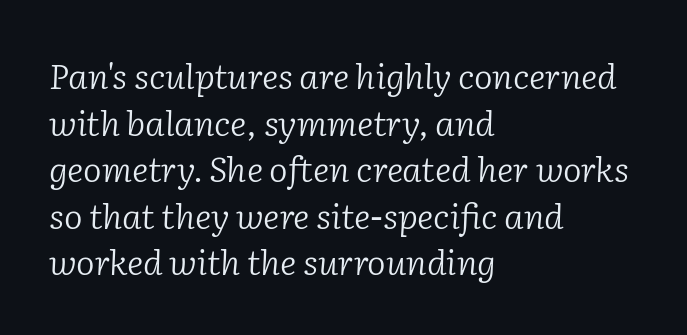
Type without underlining. The font family rendered here belongs to the serif group. Weight: not bold — regular or lighter. Compared with ordinary roman type, these characters are visibly tilted.
